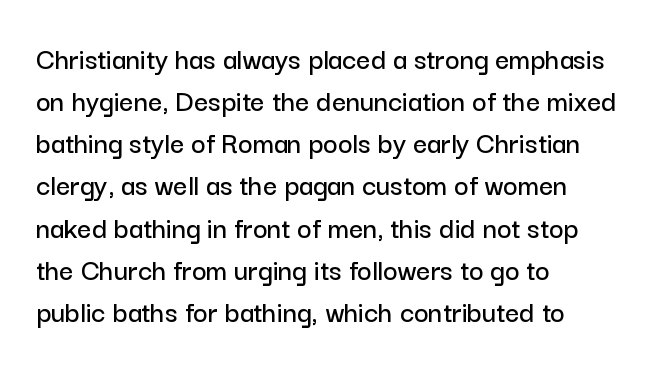
{"serif": "no", "italic": "no", "width": "normal", "stroke_contrast": "low", "x_height": "medium", "monospaced": "no", "underline": "no", "align": "left", "line_spacing": "normal", "line_spacing_ratio": 1.36, "letter_spacing": "normal", "letter_spacing_em": 0.0, "glyph_px": 31}
